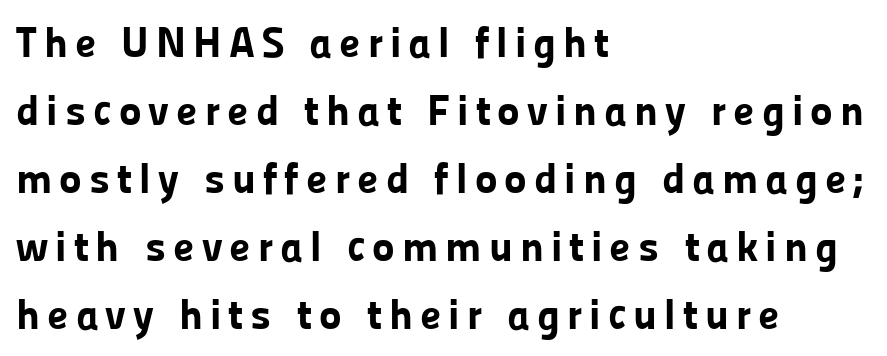
The image shows 43 px bold sans-serif type, upright; set left-aligned, normal line spacing (1.58x), not underlined; low stroke contrast and a medium x-height.
